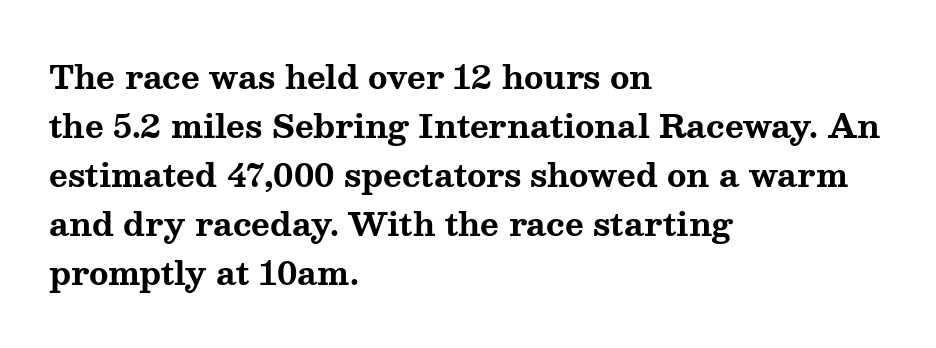
{"serif": "yes", "italic": "no", "bold": "yes", "weight": "bold", "width": "wide", "stroke_contrast": "medium", "x_height": "medium", "monospaced": "no", "underline": "no", "align": "left", "line_spacing": "normal", "line_spacing_ratio": 1.53, "letter_spacing": "normal", "letter_spacing_em": 0.0, "glyph_px": 32}
